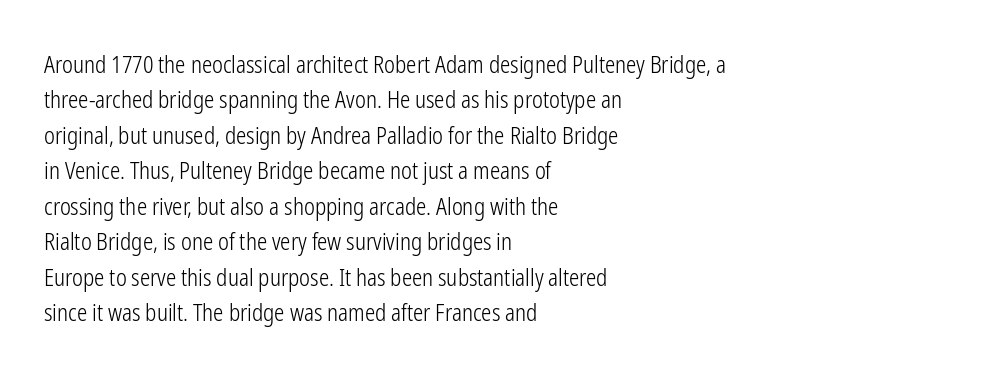
Q: Is the text bold? A: No.
Q: Is the text italic (slanted)? A: No, it is upright.
Q: Is the text underlined? A: No.
Q: How is the paragraph aligned? A: Left-aligned.
Q: Is the spacing between letters normal or unusually wide? A: Normal.
Q: Is the spacing between lines tight, normal or loose? A: Normal.
